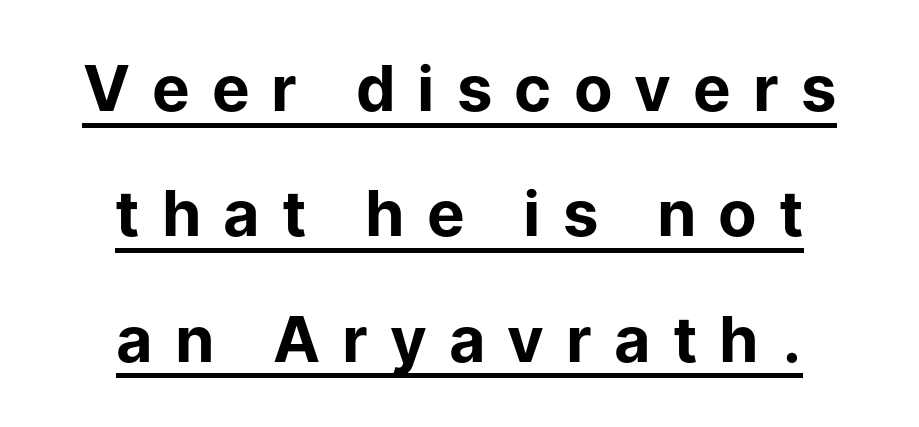
{"serif": "no", "italic": "no", "bold": "yes", "weight": "bold", "width": "normal", "stroke_contrast": "low", "x_height": "medium", "monospaced": "no", "underline": "yes", "align": "center", "line_spacing": "loose", "line_spacing_ratio": 1.99, "letter_spacing": "wide", "letter_spacing_em": 0.35, "glyph_px": 63}
